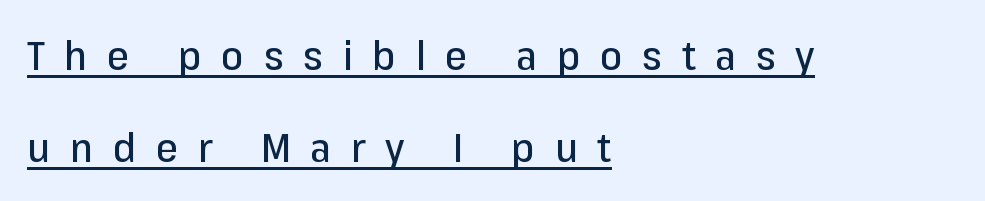
Q: Is the text italic (slanted)? A: No, it is upright.
Q: Is the typeface a serif or a sans-serif typeface? A: Sans-serif.
Q: Is the text underlined? A: Yes.
Q: How is the paragraph aligned? A: Left-aligned.
Q: Is the spacing between letters normal or unusually wide? A: Unusually wide.
Q: Is the spacing between lines tight, normal or loose? A: Loose.
Q: Width (condensed, normal, or wide)? A: Normal.
Q: Stroke contrast? A: Low.
Q: x-height? A: Medium.
Q: Monospaced? A: No.
